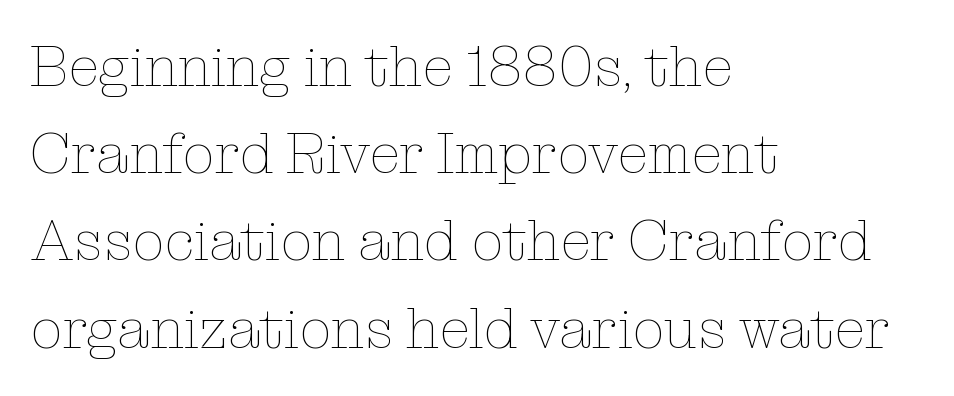
{"italic": "no", "bold": "no", "weight": "thin", "width": "normal", "stroke_contrast": "low", "x_height": "medium", "monospaced": "no", "underline": "no", "align": "left", "line_spacing": "normal", "line_spacing_ratio": 1.53, "letter_spacing": "normal", "letter_spacing_em": 0.0, "glyph_px": 57}
